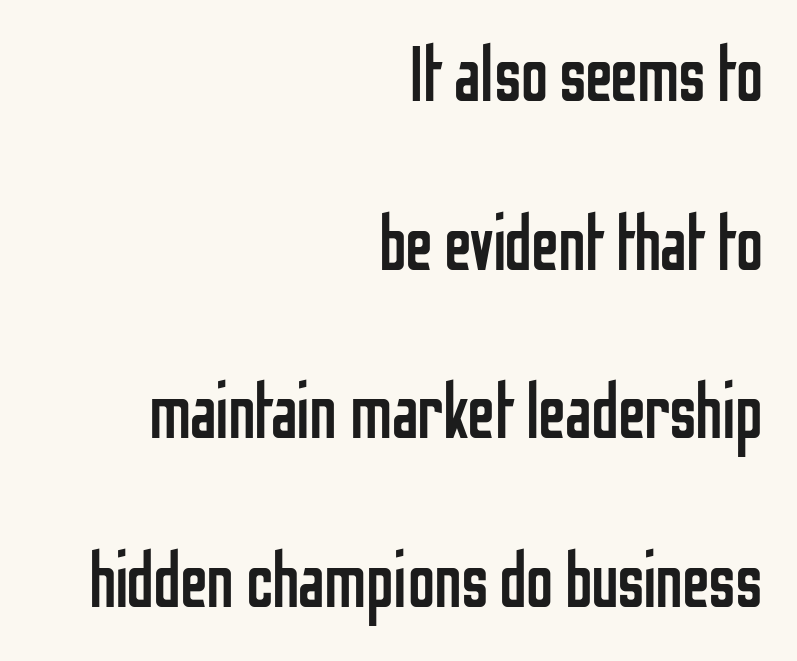
This rendering leaves character spacing at its baseline value. Unlike a traditional serif, this face leaves its strokes unadorned. Is this a heavy cut? Hardly; it is regular or lighter. Posture: vertical. Vertical spacing — loose. Where is the straight margin? On the right.
